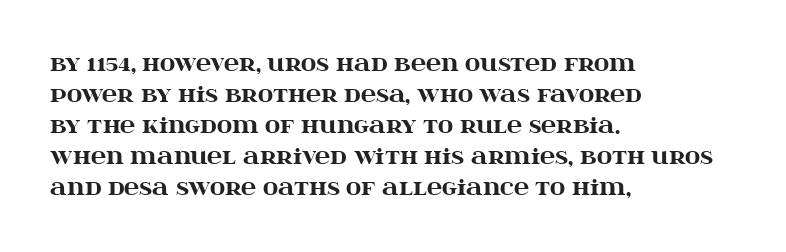
The image shows 21 px bold type, upright; set left-aligned, normal line spacing (1.48x), normal letter spacing, not underlined.
